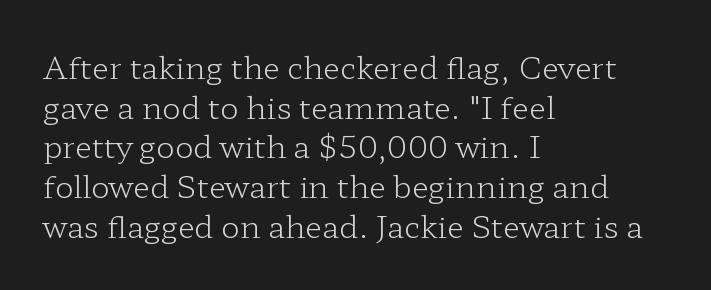
{"serif": "yes", "italic": "no", "bold": "no", "weight": "light", "width": "wide", "stroke_contrast": "low", "x_height": "medium", "monospaced": "no", "underline": "no", "align": "left", "line_spacing": "normal", "line_spacing_ratio": 1.28, "letter_spacing": "normal", "letter_spacing_em": 0.0, "glyph_px": 31}
